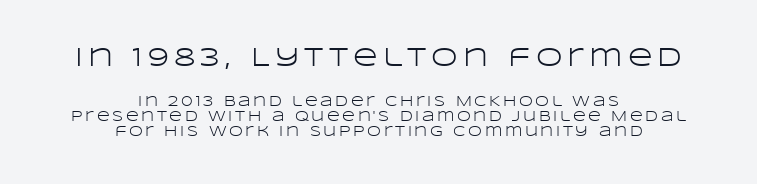
The image shows 27 px text type, upright; set centered, tight line spacing (1.06x), not underlined; the first (top) block is 1.93x larger.
